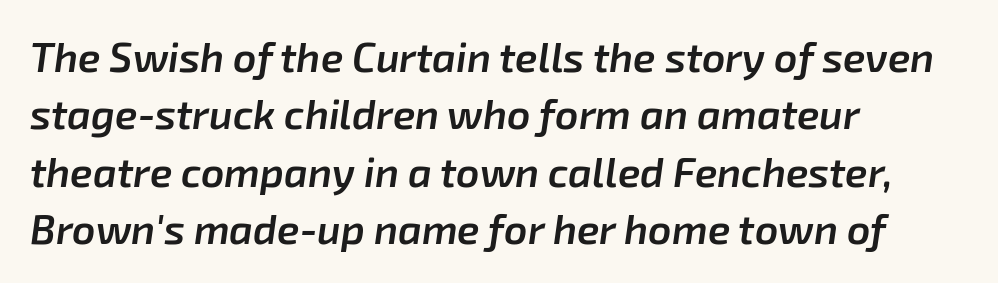
Here the designer chose a conventional face with non-uniform glyph widths. One glance says typical: line gaps are just what's usual. Standard letterfit; no display-style spreading of the glyphs. The strokes are fattened partway — semibold, not bold. Left-aligned paragraph, ragged on the right.
